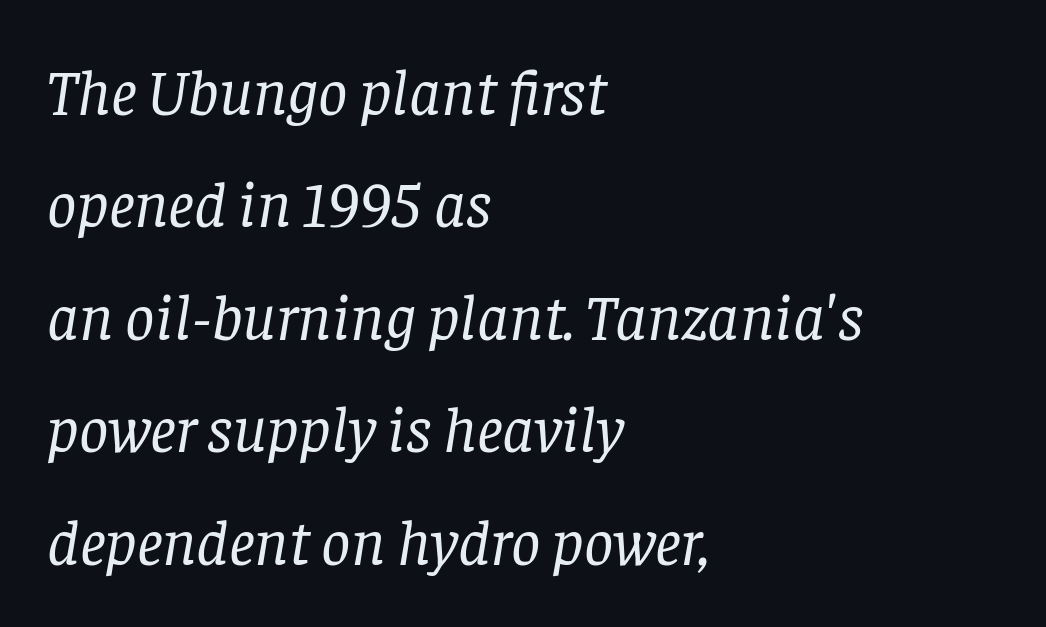
Regarding serifs, this sample has them. Every character sits at an angle, as italics do. Varying glyph widths throughout — classic text-font behaviour. The letterforms sit shoulder to shoulder at normal distance.
